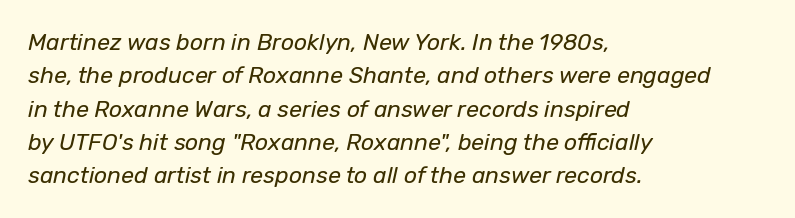
The image shows 23 px text type, italic (leaning right); set left-aligned, normal line spacing (1.45x), normal letter spacing, not underlined.
